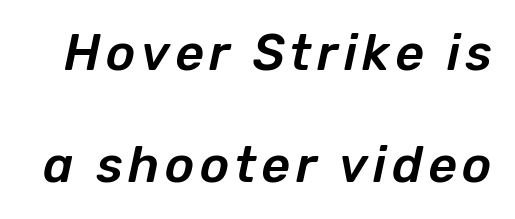
{"italic": "yes", "lean": "right", "slant_degrees": 12, "width": "normal", "stroke_contrast": "low", "x_height": "medium", "monospaced": "no", "underline": "no", "line_spacing": "loose", "line_spacing_ratio": 2.25, "glyph_px": 50}
